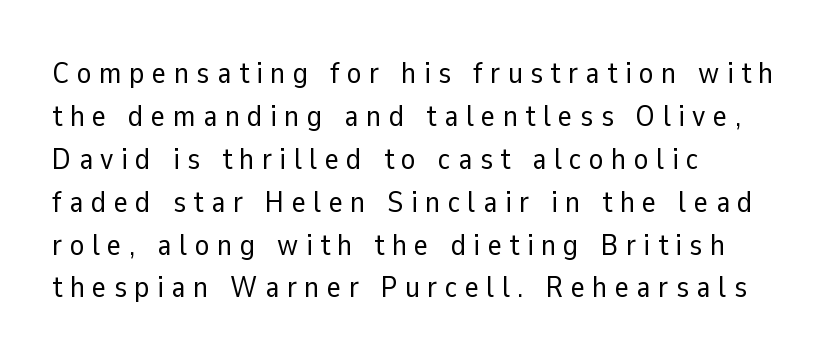
The image shows 30 px regular-weight sans-serif type, upright; set left-aligned, normal line spacing (1.43x), unusually wide letter spacing (+0.25 em), not underlined; low stroke contrast and a medium x-height.
